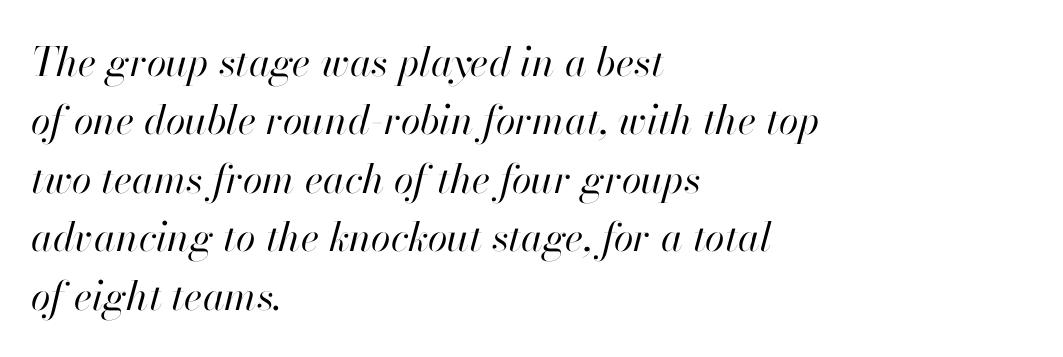
The image shows 40 px regular-weight type, italic (leaning right); set left-aligned, normal line spacing (1.46x), normal letter spacing, not underlined; high stroke contrast and a small x-height.
